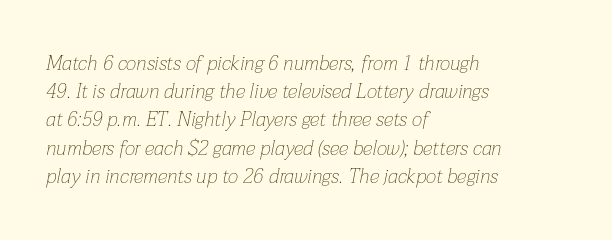
{"italic": "yes", "lean": "right", "slant_degrees": 12, "bold": "no", "underline": "no", "align": "left", "line_spacing": "normal", "line_spacing_ratio": 1.41, "letter_spacing": "normal", "letter_spacing_em": 0.0, "glyph_px": 20}
